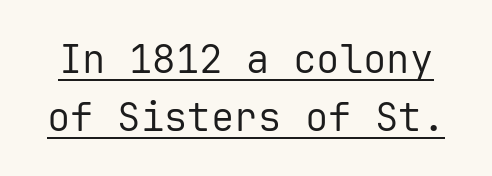
Q: Is the text bold? A: No.
Q: Is the text italic (slanted)? A: No, it is upright.
Q: Is the typeface a serif or a sans-serif typeface? A: Sans-serif.
Q: Is the text underlined? A: Yes.
Q: Is the spacing between letters normal or unusually wide? A: Normal.
Q: Is the spacing between lines tight, normal or loose? A: Normal.
Q: Width (condensed, normal, or wide)? A: Normal.
Q: Stroke contrast? A: Low.
Q: x-height? A: Medium.
Q: Monospaced? A: Yes.
